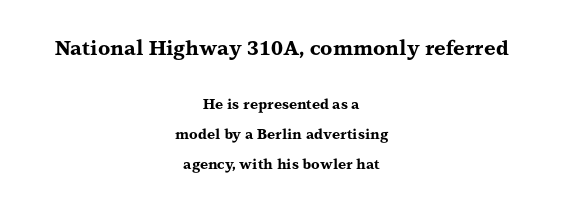
{"italic": "no", "bold": "yes", "underline": "no", "align": "center", "line_spacing": "loose", "line_spacing_ratio": 2.12, "letter_spacing": "normal", "letter_spacing_em": 0.0, "larger_block": "first", "size_ratio": 1.43, "glyph_px": 20}
